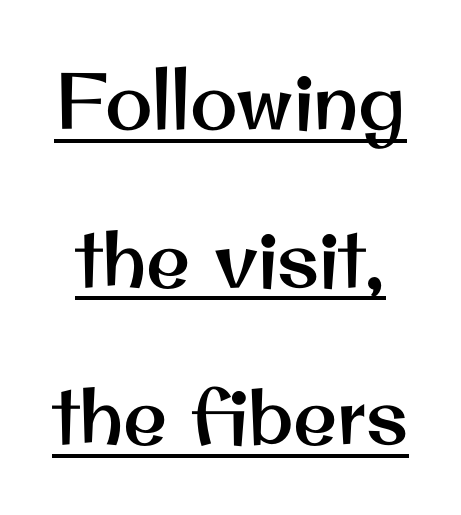
{"serif": "no", "italic": "no", "width": "normal", "stroke_contrast": "medium", "x_height": "small", "monospaced": "no", "underline": "yes", "line_spacing": "loose", "line_spacing_ratio": 1.97, "letter_spacing": "normal", "letter_spacing_em": 0.0, "glyph_px": 80}
